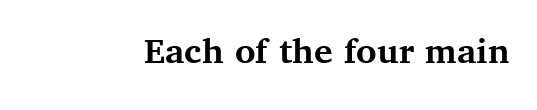
How are the letters spaced? Ordinarily, with no added tracking. Has an underline been added? It has not. Each letter keeps its own natural width here, so spacing adapts to shape. Does the type have serifs? Yes, each stem ends in a small foot. Style check: upright.
